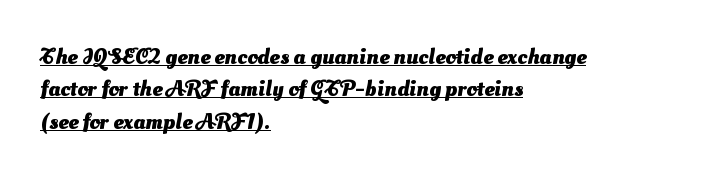
{"bold": "yes", "underline": "yes", "align": "left", "line_spacing": "normal", "line_spacing_ratio": 1.41, "letter_spacing": "normal", "letter_spacing_em": 0.0, "glyph_px": 23}
